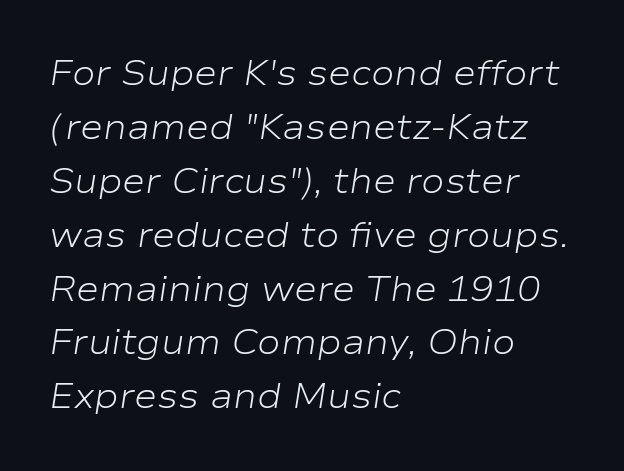
Rows of type keep a routine distance in the vertical direction. One-word summary of the alignment: left. The typesetting does not lean heavy: it is not bold. Lines of text with bare space underneath.
